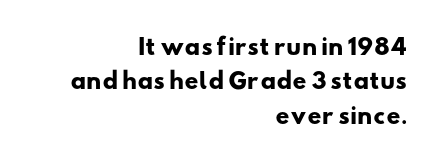
The image shows 22 px bold type; set right-aligned, normal line spacing (1.56x), normal letter spacing, not underlined.
